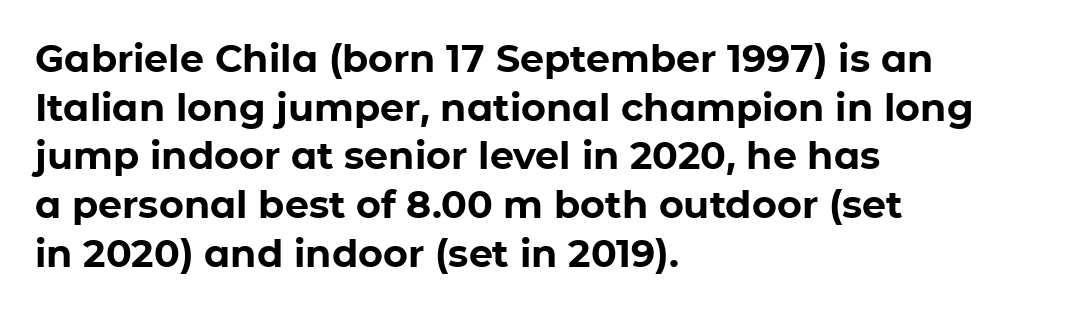
Q: Is the text bold? A: Yes.
Q: Is the text italic (slanted)? A: No, it is upright.
Q: Is the typeface a serif or a sans-serif typeface? A: Sans-serif.
Q: Is the text underlined? A: No.
Q: How is the paragraph aligned? A: Left-aligned.
Q: Is the spacing between letters normal or unusually wide? A: Normal.
Q: Is the spacing between lines tight, normal or loose? A: Normal.
Q: Width (condensed, normal, or wide)? A: Normal.
Q: Stroke contrast? A: Low.
Q: x-height? A: Medium.
Q: Monospaced? A: No.
